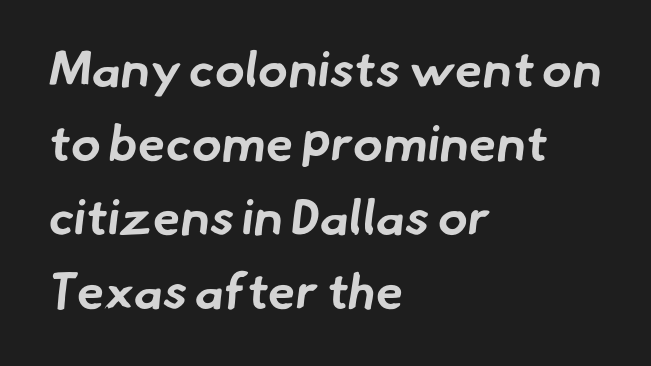
The image shows 50 px bold sans-serif type; set left-aligned, normal line spacing (1.48x), normal letter spacing, not underlined; low stroke contrast and a small x-height.
